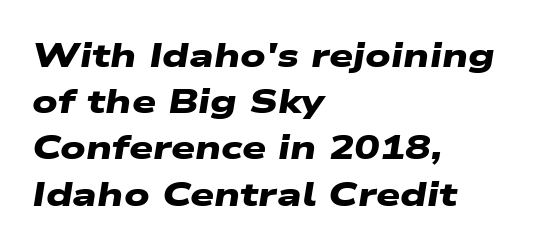
Q: Is the text bold? A: Yes.
Q: Is the typeface a serif or a sans-serif typeface? A: Sans-serif.
Q: Is the text underlined? A: No.
Q: How is the paragraph aligned? A: Left-aligned.
Q: Is the spacing between letters normal or unusually wide? A: Normal.
Q: Is the spacing between lines tight, normal or loose? A: Normal.
Q: Width (condensed, normal, or wide)? A: Wide.
Q: Stroke contrast? A: Low.
Q: x-height? A: Medium.
Q: Monospaced? A: No.
